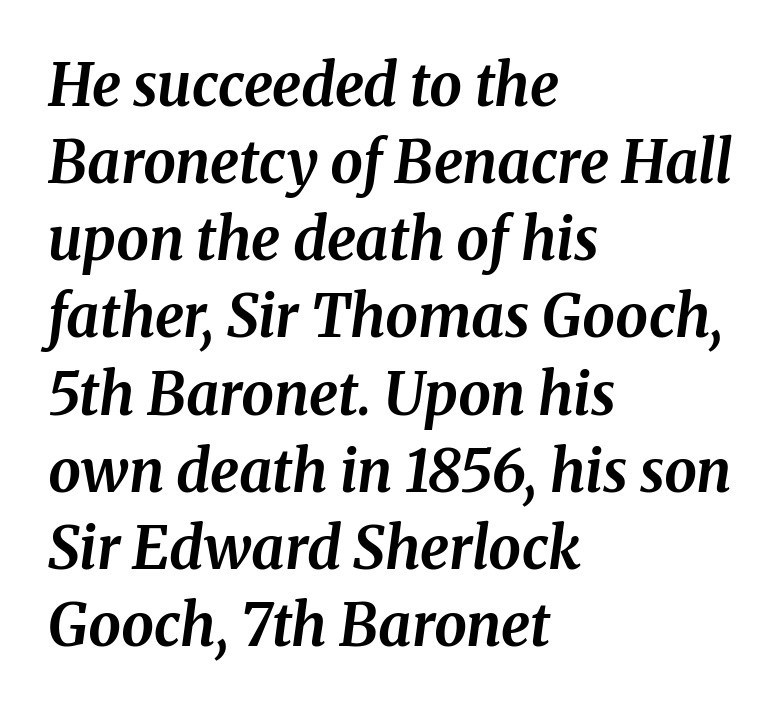
Q: Is the text bold? A: Yes.
Q: Is the text italic (slanted)? A: Yes, it leans right by about 8 degrees.
Q: Is the text underlined? A: No.
Q: How is the paragraph aligned? A: Left-aligned.
Q: Is the spacing between letters normal or unusually wide? A: Normal.
Q: Is the spacing between lines tight, normal or loose? A: Normal.
Q: Width (condensed, normal, or wide)? A: Normal.
Q: Stroke contrast? A: Medium.
Q: x-height? A: Medium.
Q: Monospaced? A: No.
